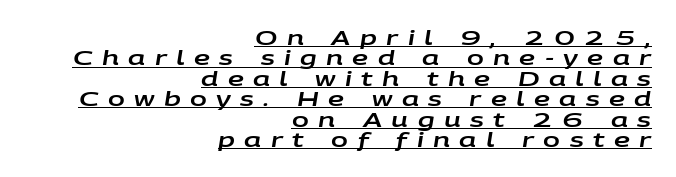
{"italic": "yes", "lean": "right", "slant_degrees": 9, "underline": "yes", "align": "right", "line_spacing": "tight", "line_spacing_ratio": 1.02, "letter_spacing": "wide", "letter_spacing_em": 0.47, "glyph_px": 20}
